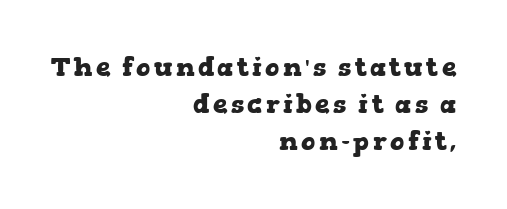
The image shows 26 px bold type, upright; set right-aligned, normal line spacing (1.43x), not underlined.
